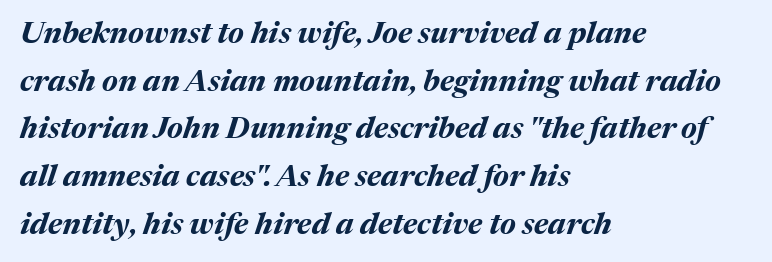
Think of a printed novel: that variable character pitch is what you see here. Caption: standard tracking, unaltered. Horizontal bands of white between lines are of average thickness. How heavy is the stroke? Heavy — this is a bold.
